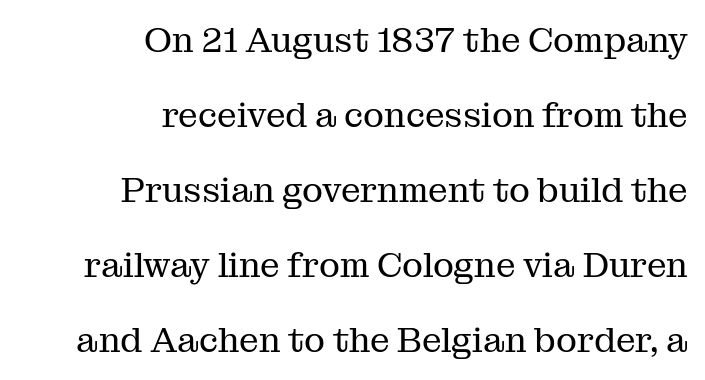
The image shows 35 px regular-weight serif type, upright; set right-aligned, loose line spacing (2.14x), normal letter spacing, not underlined; medium stroke contrast and a medium x-height.
